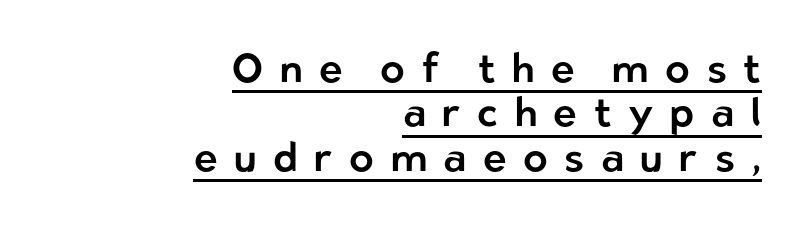
{"serif": "no", "italic": "no", "width": "normal", "stroke_contrast": "low", "x_height": "medium", "monospaced": "no", "underline": "yes", "align": "right", "line_spacing": "tight", "line_spacing_ratio": 1.11, "letter_spacing": "wide", "letter_spacing_em": 0.41, "glyph_px": 40}
